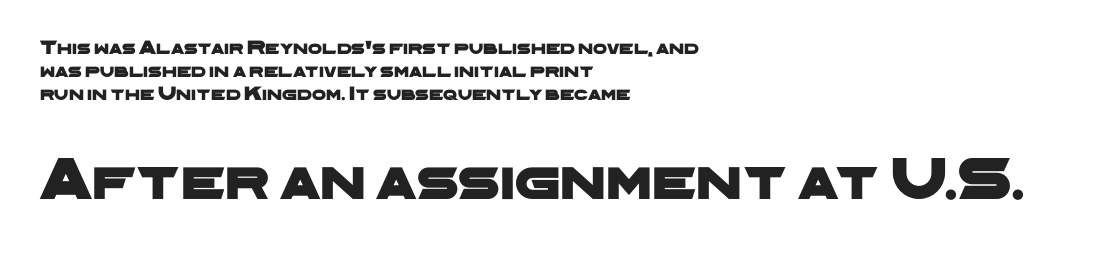
Q: Is the typeface a serif or a sans-serif typeface? A: Sans-serif.
Q: Is the text underlined? A: No.
Q: How is the paragraph aligned? A: Left-aligned.
Q: Is the spacing between letters normal or unusually wide? A: Normal.
Q: Which block of text is set in a larger size, the first (top) or the second (bottom)? A: The second (bottom) one.
Q: Width (condensed, normal, or wide)? A: Wide.
Q: Stroke contrast? A: Low.
Q: x-height? A: Medium.
Q: Monospaced? A: No.
